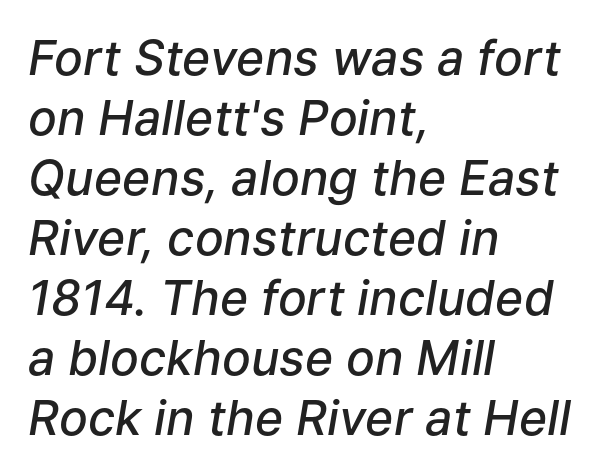
{"italic": "yes", "lean": "right", "slant_degrees": 9, "bold": "semi", "weight": "semibold", "width": "normal", "stroke_contrast": "low", "x_height": "medium", "monospaced": "no", "underline": "no", "align": "left", "line_spacing": "normal", "line_spacing_ratio": 1.25, "letter_spacing": "normal", "letter_spacing_em": 0.0, "glyph_px": 48}
